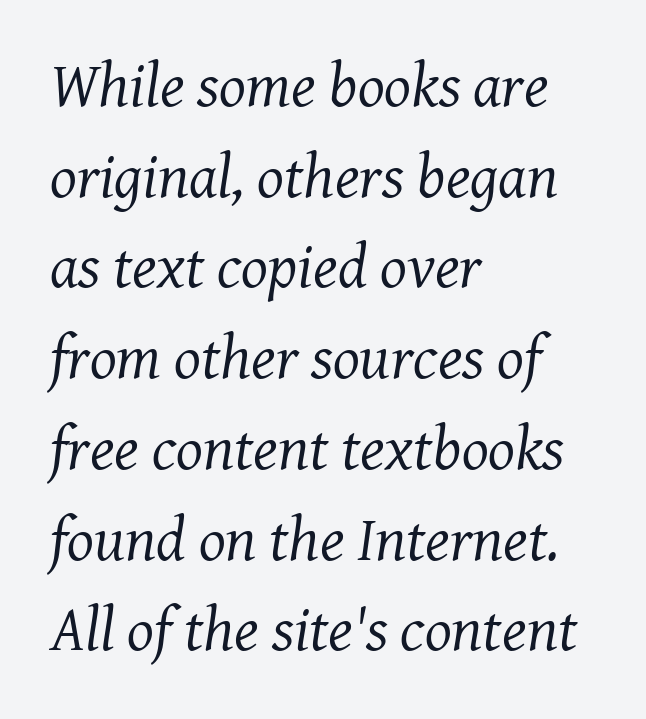
Visually the block forms a straight wall on the left and a jagged coastline on the right. In terms of leading, this rendering sits right in the middle. This is serif lettering, the kind often seen in printed books. Think of a printed novel: that variable character pitch is what you see here. An italicized treatment has been applied to the whole sample. The face used here is rendered with its standard letterfit.
